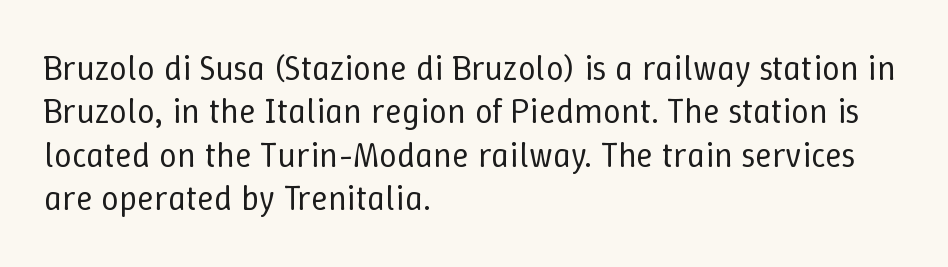
Q: Is the text bold? A: No.
Q: Is the text italic (slanted)? A: No, it is upright.
Q: Is the text underlined? A: No.
Q: How is the paragraph aligned? A: Left-aligned.
Q: Is the spacing between letters normal or unusually wide? A: Normal.
Q: Width (condensed, normal, or wide)? A: Normal.
Q: Stroke contrast? A: Low.
Q: x-height? A: Medium.
Q: Monospaced? A: No.
